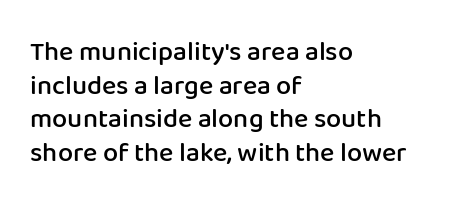
{"italic": "no", "bold": "semi", "underline": "no", "align": "left", "line_spacing": "normal", "line_spacing_ratio": 1.25, "letter_spacing": "normal", "letter_spacing_em": 0.0, "glyph_px": 27}
